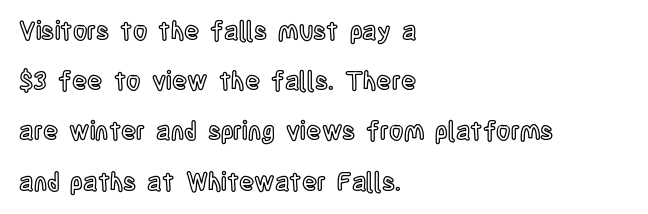
Q: Is the text italic (slanted)? A: No, it is upright.
Q: Is the text underlined? A: No.
Q: How is the paragraph aligned? A: Left-aligned.
Q: Is the spacing between letters normal or unusually wide? A: Normal.
Q: Is the spacing between lines tight, normal or loose? A: Loose.
